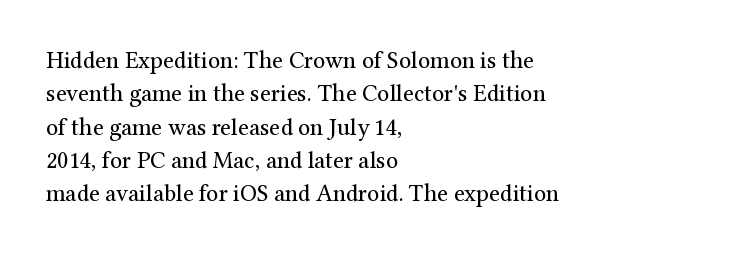
{"italic": "no", "bold": "no", "underline": "no", "align": "left", "line_spacing": "normal", "line_spacing_ratio": 1.39, "letter_spacing": "normal", "letter_spacing_em": 0.0, "glyph_px": 24}
